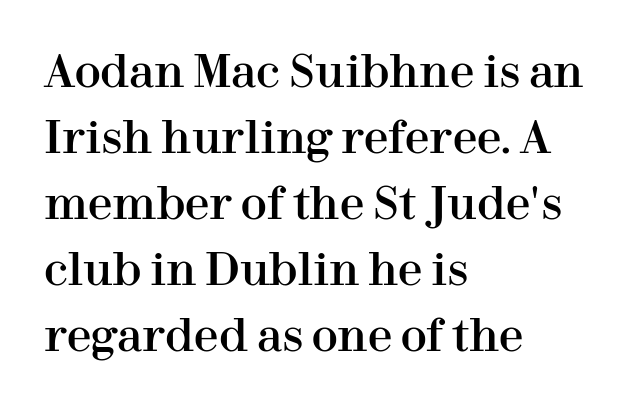
The image shows 44 px serif type, upright; set left-aligned, normal line spacing (1.5x), normal letter spacing, not underlined; high stroke contrast and a medium x-height.
